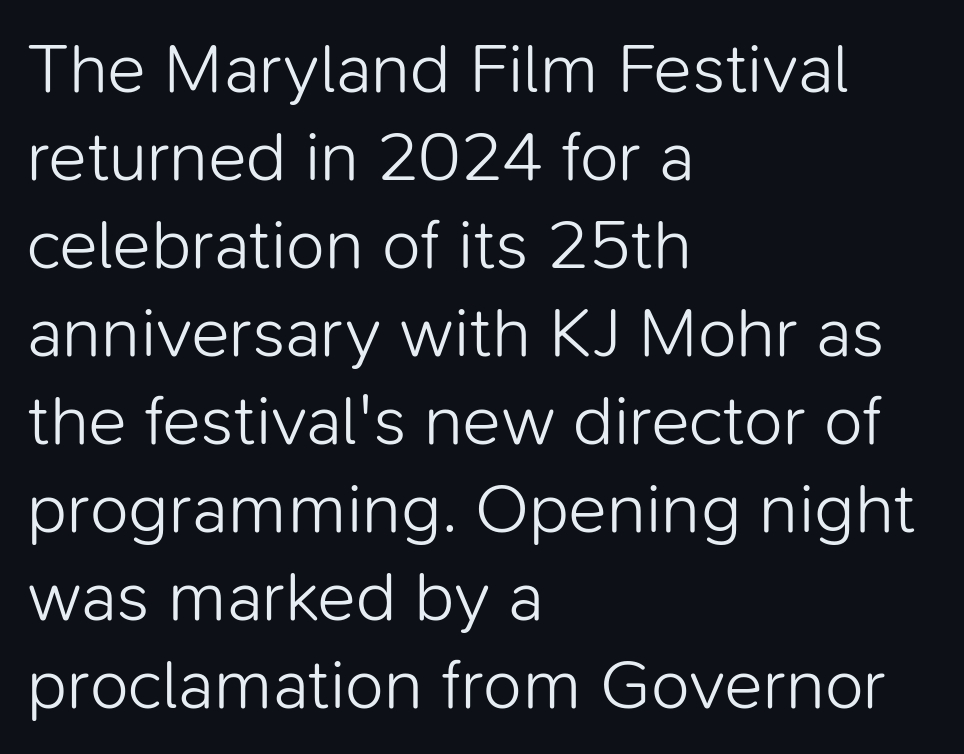
Q: Is the text bold? A: No.
Q: Is the text italic (slanted)? A: No, it is upright.
Q: Is the typeface a serif or a sans-serif typeface? A: Sans-serif.
Q: Is the text underlined? A: No.
Q: How is the paragraph aligned? A: Left-aligned.
Q: Is the spacing between letters normal or unusually wide? A: Normal.
Q: Width (condensed, normal, or wide)? A: Normal.
Q: Stroke contrast? A: Low.
Q: x-height? A: Medium.
Q: Monospaced? A: No.
